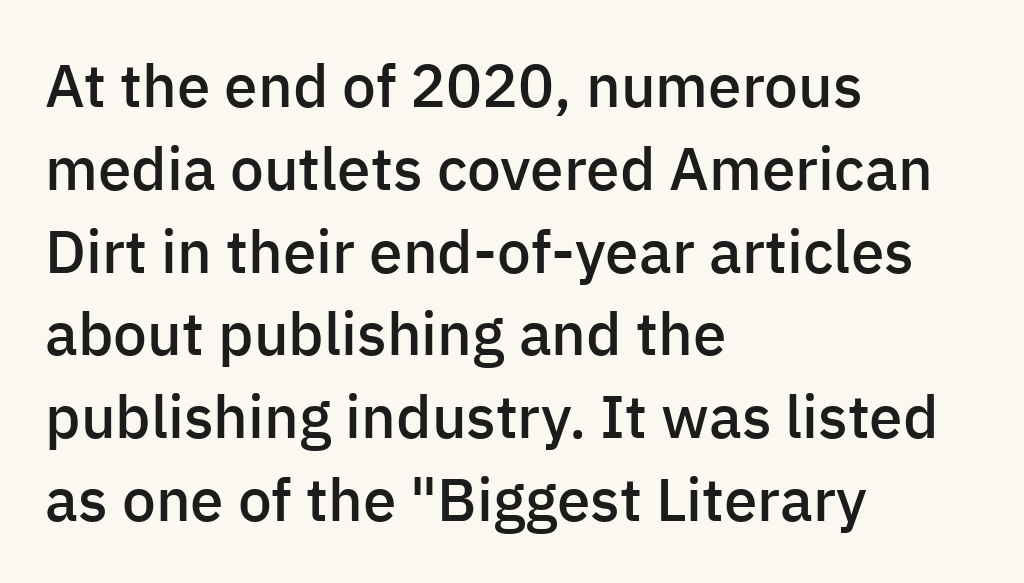
The image shows 60 px semibold sans-serif type, upright; set left-aligned, normal line spacing (1.38x), normal letter spacing, not underlined; low stroke contrast and a medium x-height.
